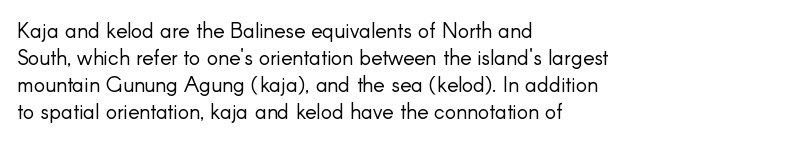
The passage shown is not underscored anywhere. Summary of vertical rhythm: regular, with standard interline spacing. The rag falls on the right side of this text block. Notice how the stems are strictly vertical — no italics here. Vertical stems look standard width or narrower in stroke.
